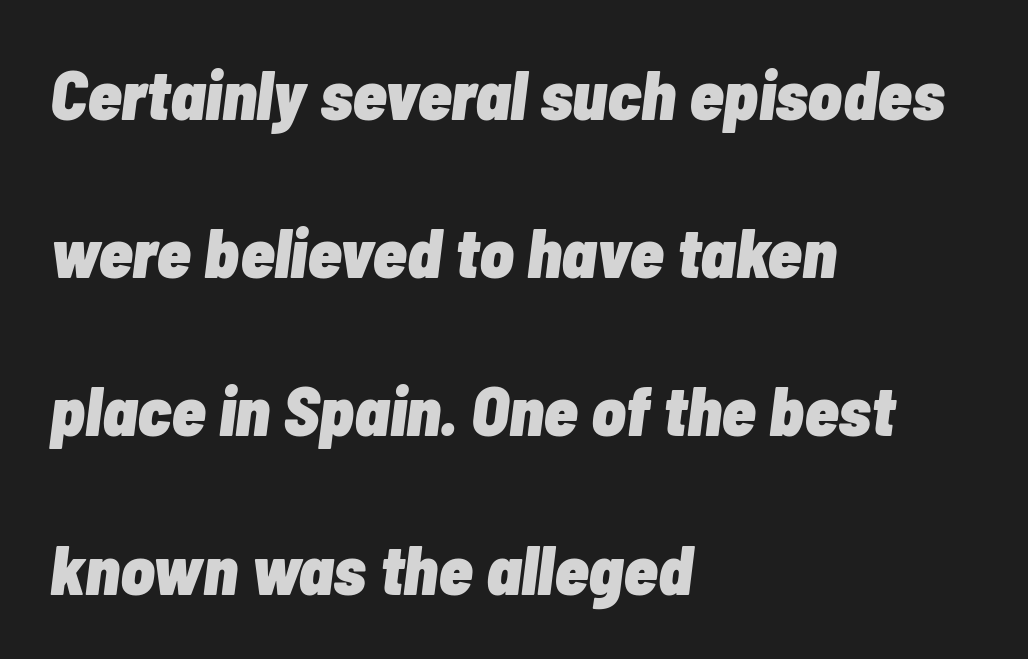
Q: Is the text bold? A: Yes.
Q: Is the text italic (slanted)? A: Yes, it leans right by about 7 degrees.
Q: Is the text underlined? A: No.
Q: How is the paragraph aligned? A: Left-aligned.
Q: Is the spacing between letters normal or unusually wide? A: Normal.
Q: Is the spacing between lines tight, normal or loose? A: Loose.
Q: Width (condensed, normal, or wide)? A: Condensed.
Q: Stroke contrast? A: Low.
Q: x-height? A: Medium.
Q: Monospaced? A: No.
